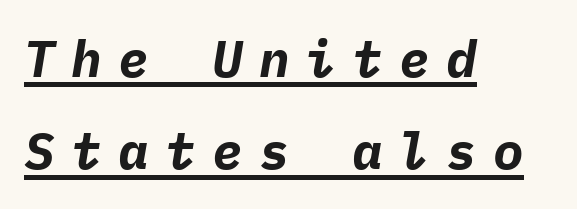
Every character here occupies the same horizontal width, giving the sample a typewriter-like rhythm. These characters rest on top of a visible drawn line. Heavy, bold letterforms. Would a proofreader flag this as italicized? Yes.
